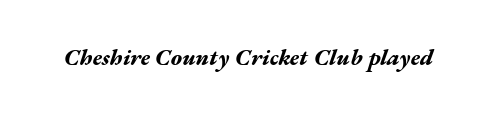
The image shows 23 px bold type, italic (leaning right); set normal letter spacing, not underlined.
